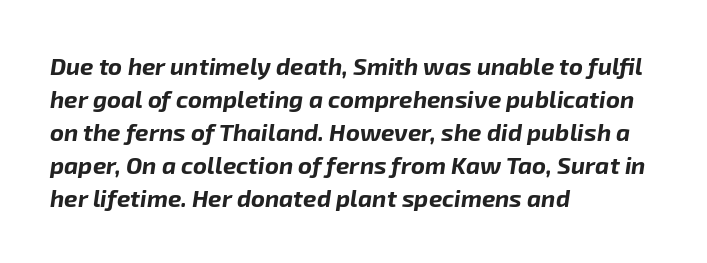
The image shows 24 px bold type, italic (leaning right); set left-aligned, normal line spacing (1.38x), normal letter spacing, not underlined.
